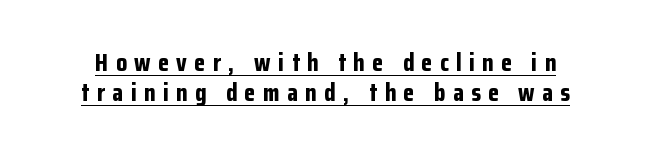
The letters are bold, with thick, heavy strokes. Compared with undecorated copy, this sample adds a rule below the words. No italicization has been applied; the sample stays upright. Each word looks stretched out because of the extra space between its letters.
